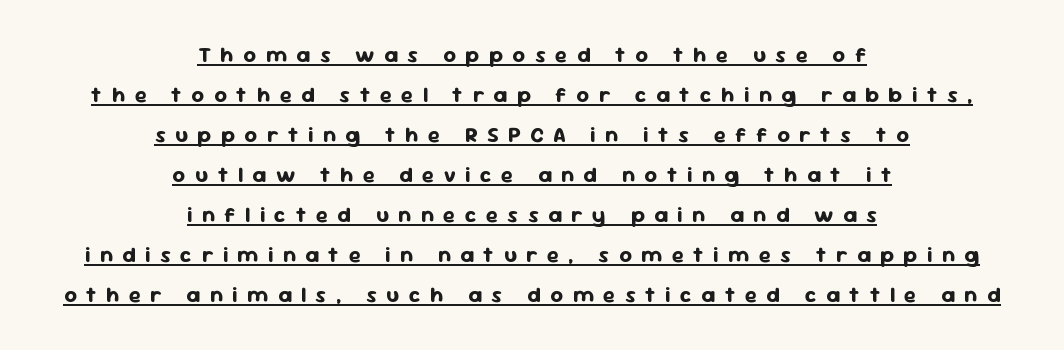
{"italic": "no", "bold": "yes", "underline": "yes", "align": "center", "line_spacing_ratio": 1.82, "letter_spacing": "wide", "letter_spacing_em": 0.43, "glyph_px": 22}
